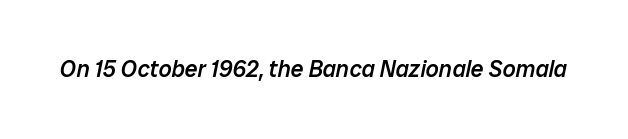
{"italic": "yes", "lean": "right", "slant_degrees": 12, "bold": "semi", "underline": "no", "letter_spacing": "normal", "letter_spacing_em": 0.0, "glyph_px": 23}
